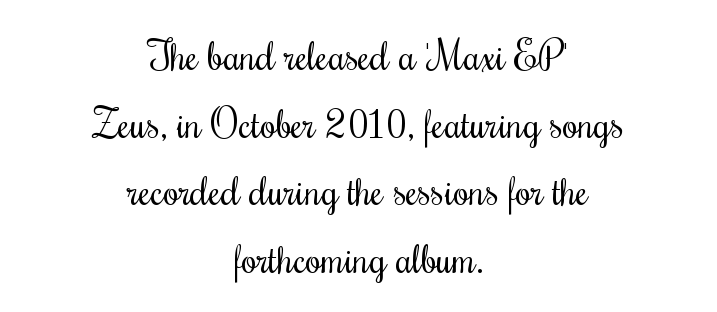
Q: Is the text bold? A: No.
Q: Is the text italic (slanted)? A: Yes.
Q: Is the text underlined? A: No.
Q: How is the paragraph aligned? A: Centered.
Q: Is the spacing between letters normal or unusually wide? A: Normal.
Q: Is the spacing between lines tight, normal or loose? A: Normal.
Q: Width (condensed, normal, or wide)? A: Condensed.
Q: Stroke contrast? A: Medium.
Q: x-height? A: Small.
Q: Monospaced? A: No.
